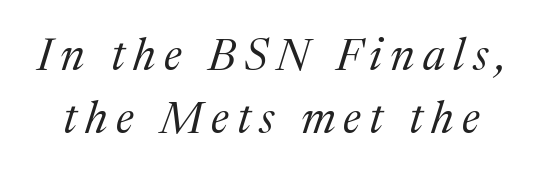
Q: Is the text bold? A: No.
Q: Is the text italic (slanted)? A: Yes, it leans right by about 17 degrees.
Q: Is the typeface a serif or a sans-serif typeface? A: Serif.
Q: Is the text underlined? A: No.
Q: Is the spacing between lines tight, normal or loose? A: Normal.
Q: Width (condensed, normal, or wide)? A: Normal.
Q: Stroke contrast? A: Medium.
Q: x-height? A: Medium.
Q: Monospaced? A: No.
